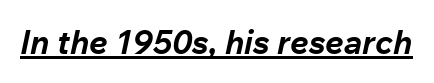
The string is rendered with underlining switched on. A typesetter would call this proportional, since set widths differ per character. The lettering tilts uniformly, giving the passage an italic look. A dark, heavy texture on the line: the type is bold. You could call the tracking neutral — neither tight nor loose.
